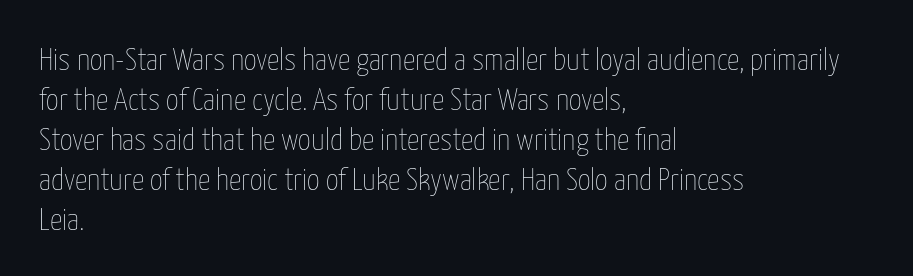
Honestly, there is no underline to notice here at all. The line-height multiplier appears to be the usual default. Think of a printed novel: that variable character pitch is what you see here. The lines in this sample share a left origin and differ only in where they stop.
